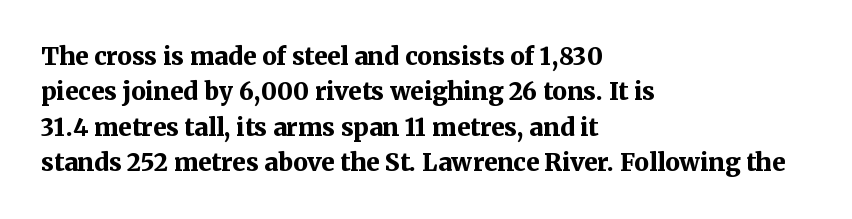
The image shows 24 px bold type, upright; set left-aligned, normal line spacing (1.47x), normal letter spacing, not underlined.
